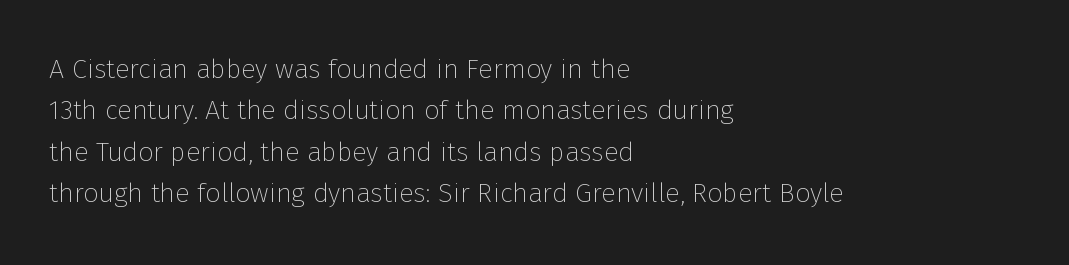
In terms of leading, this rendering sits right in the middle. The lettering stays uniformly vertical, giving the passage a roman look. Decoration check: the copy has no underline. The passage shown is not bold in any degree. How are the letters spaced? Ordinarily, with no added tracking.
